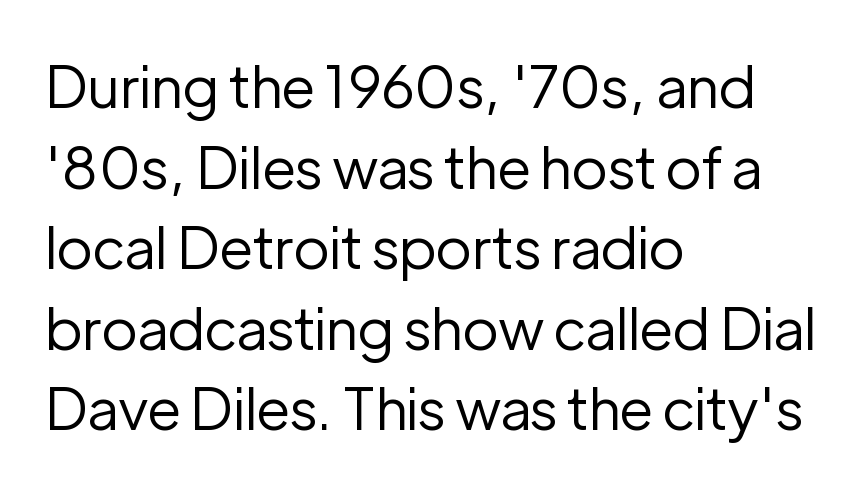
{"serif": "no", "italic": "no", "bold": "no", "weight": "regular", "width": "normal", "stroke_contrast": "low", "x_height": "medium", "monospaced": "no", "underline": "no", "align": "left", "line_spacing": "normal", "line_spacing_ratio": 1.39, "letter_spacing": "normal", "letter_spacing_em": 0.0, "glyph_px": 58}
